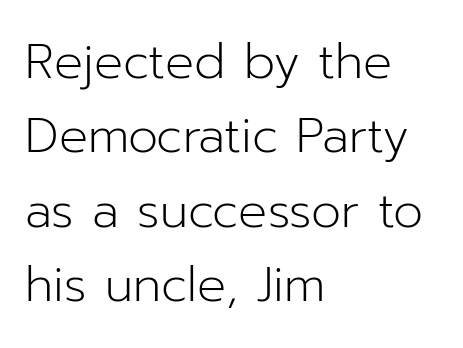
One glance says typical: line gaps are just what's usual. Character widths vary here, with narrow letters taking less room than wide ones. The text was rendered using a sans face with plain stroke endings. The words here are not underlined.
